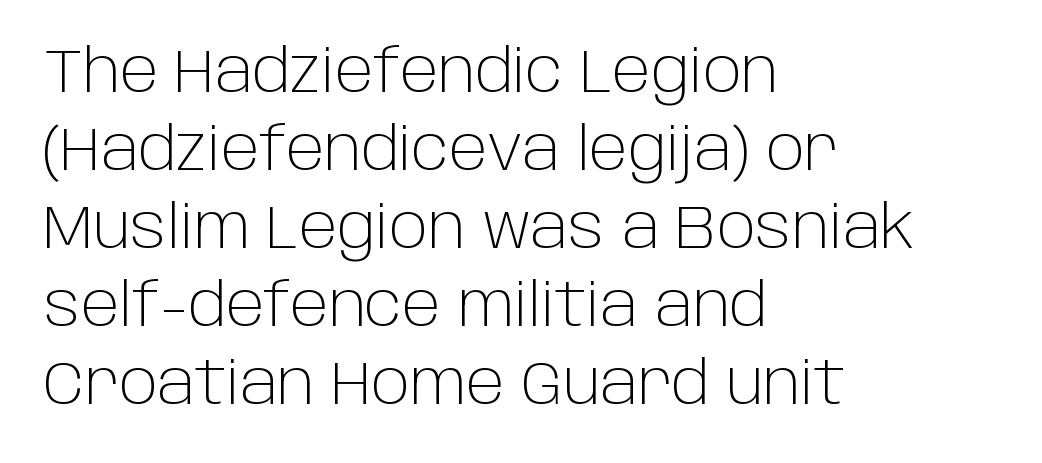
The lines sit at an ordinary, default distance from one another. Only glyphs here, with clear space below each row. Each stroke keeps to a modest, everyday thickness or less. How are the letters spaced? Ordinarily, with no added tracking.
